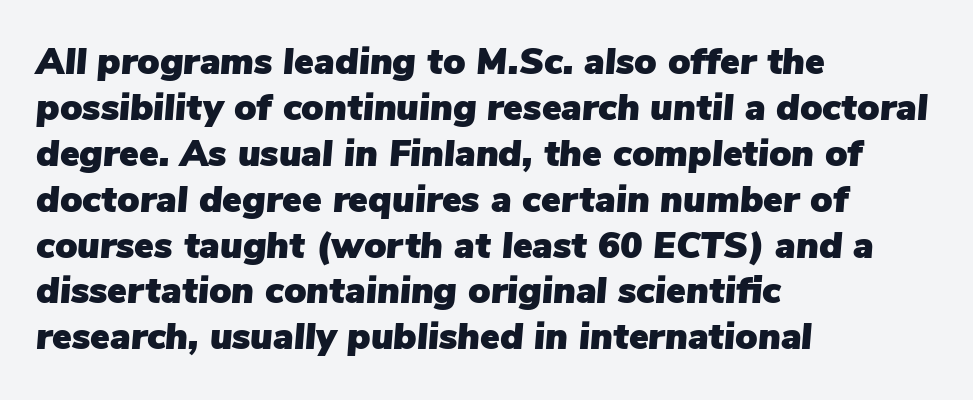
The image shows 37 px text type, italic (leaning right); set left-aligned, line spacing 1.24x, normal letter spacing, not underlined; low stroke contrast and a medium x-height.
